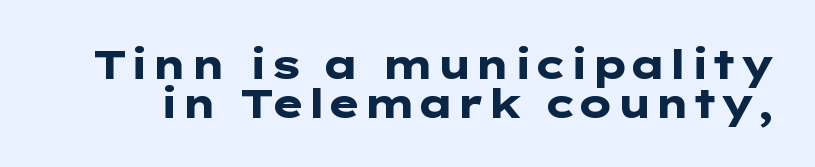
Baseline-to-baseline distance is barely more than the letter height. A sans-serif font was chosen for this passage. Every stem runs plumb, perpendicular to the baseline. On the weight axis this lands at bold, roughly 700. Look at the tracking — it's just the regular setting, nothing added. Descender tails drop into unmarked territory.
